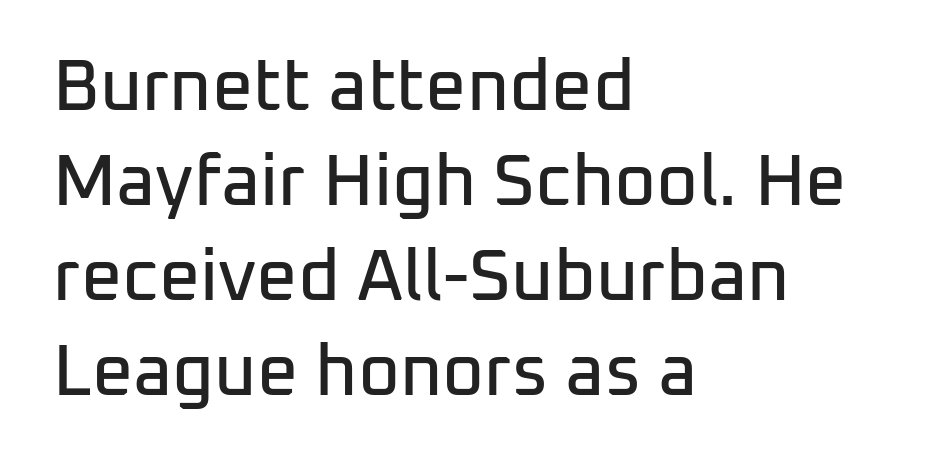
Notice how the stems are strictly vertical — no italics here. Each letter keeps its own natural width here, so spacing adapts to shape. Alignment: flush left. The designer went with a sans here, leaving each stem footless. No extra tracking has been applied to these lines.
